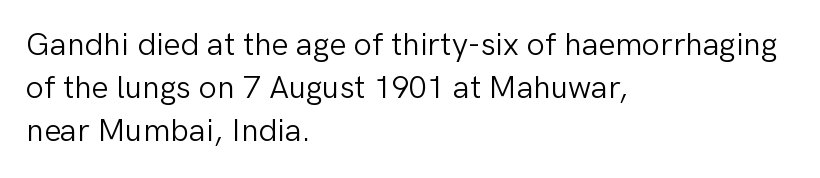
{"serif": "no", "italic": "no", "bold": "no", "weight": "light", "width": "normal", "stroke_contrast": "low", "x_height": "medium", "monospaced": "no", "underline": "no", "align": "left", "line_spacing": "normal", "line_spacing_ratio": 1.35, "letter_spacing": "normal", "letter_spacing_em": 0.0, "glyph_px": 32}
